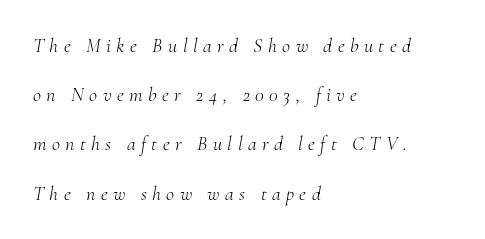
Q: Is the text bold? A: No.
Q: Is the text italic (slanted)? A: Yes, it leans right by about 10 degrees.
Q: Is the text underlined? A: No.
Q: How is the paragraph aligned? A: Left-aligned.
Q: Is the spacing between letters normal or unusually wide? A: Unusually wide.
Q: Is the spacing between lines tight, normal or loose? A: Loose.
